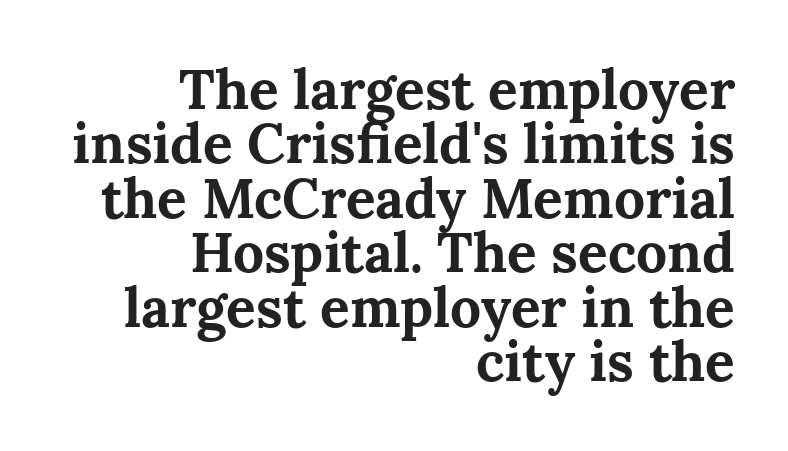
Q: Is the text bold? A: Yes.
Q: Is the text italic (slanted)? A: No, it is upright.
Q: Is the typeface a serif or a sans-serif typeface? A: Serif.
Q: Is the text underlined? A: No.
Q: How is the paragraph aligned? A: Right-aligned.
Q: Is the spacing between letters normal or unusually wide? A: Normal.
Q: Is the spacing between lines tight, normal or loose? A: Tight.
Q: Width (condensed, normal, or wide)? A: Normal.
Q: Stroke contrast? A: Medium.
Q: x-height? A: Medium.
Q: Monospaced? A: No.
